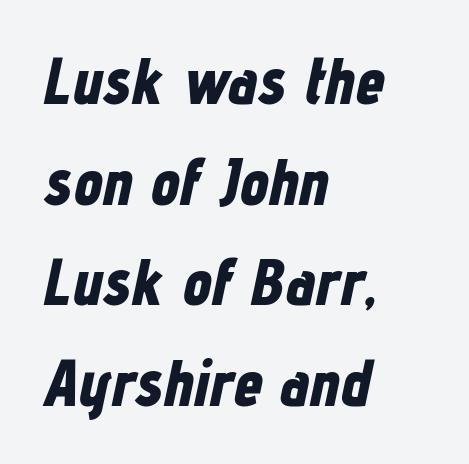
{"italic": "yes", "lean": "right", "slant_degrees": 12, "bold": "yes", "weight": "bold", "width": "condensed", "stroke_contrast": "low", "x_height": "medium", "monospaced": "no", "underline": "no", "align": "left", "line_spacing": "normal", "line_spacing_ratio": 1.55, "letter_spacing": "normal", "letter_spacing_em": 0.0, "glyph_px": 65}
